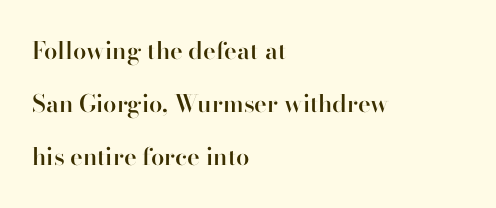
Q: Is the text bold? A: Semi-bold.
Q: Is the text italic (slanted)? A: No, it is upright.
Q: Is the text underlined? A: No.
Q: How is the paragraph aligned? A: Left-aligned.
Q: Is the spacing between letters normal or unusually wide? A: Normal.
Q: Is the spacing between lines tight, normal or loose? A: Loose.
